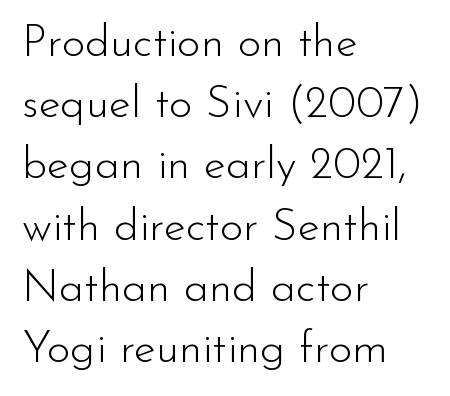
{"serif": "no", "italic": "no", "bold": "no", "weight": "light", "width": "normal", "stroke_contrast": "low", "x_height": "small", "monospaced": "no", "underline": "no", "align": "left", "line_spacing": "normal", "line_spacing_ratio": 1.36, "letter_spacing": "normal", "letter_spacing_em": 0.0, "glyph_px": 45}
